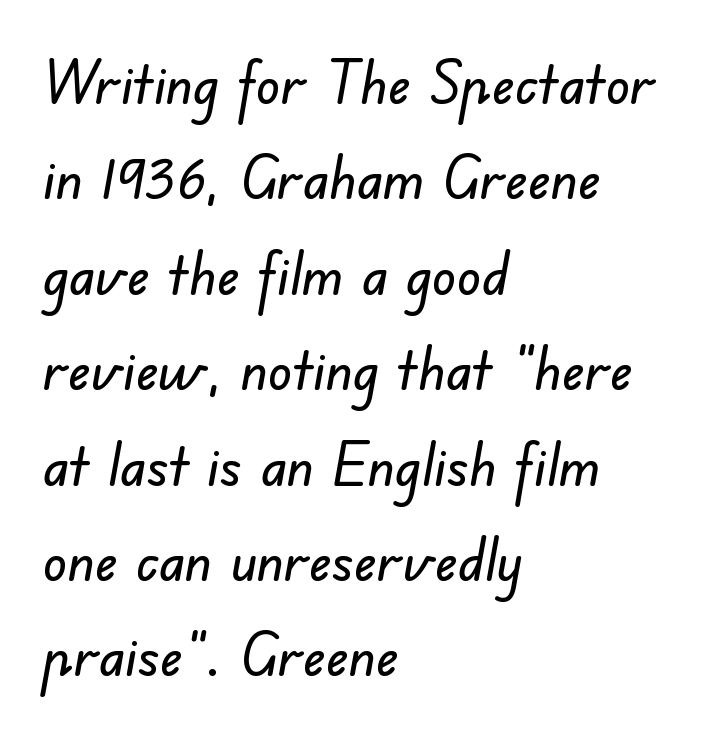
The image shows 60 px sans-serif type; set left-aligned, normal line spacing (1.59x), normal letter spacing, not underlined; low stroke contrast and a small x-height.
